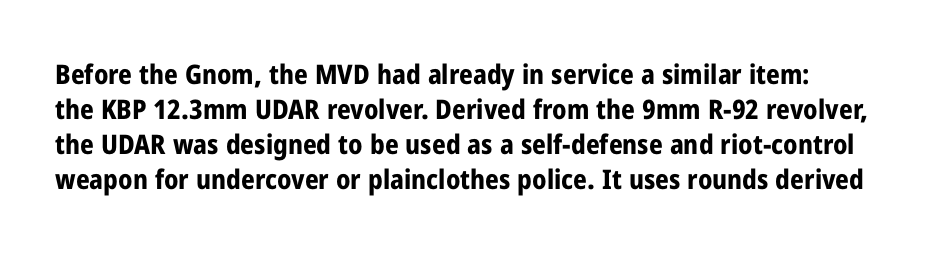
You could call the tracking neutral — neither tight nor loose. Each row of text sits above clean, open space. Quick note: not italic, upright. Each new line begins a customary step beneath the previous one. Summary of weight: heavy, a full bold.
